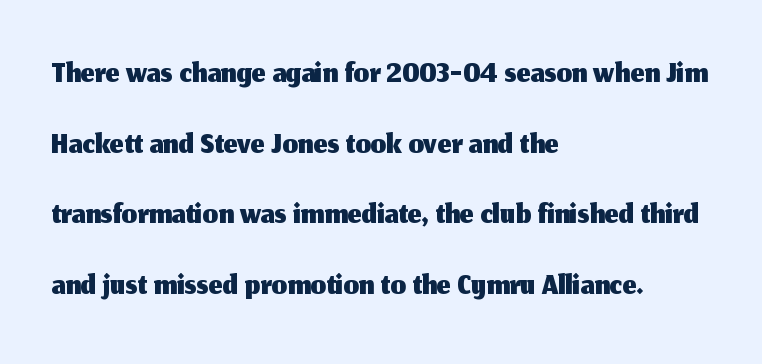
{"serif": "no", "italic": "no", "width": "normal", "stroke_contrast": "medium", "x_height": "medium", "monospaced": "no", "underline": "no", "align": "left", "line_spacing": "normal", "line_spacing_ratio": 1.44, "letter_spacing": "normal", "letter_spacing_em": 0.0, "glyph_px": 49}
